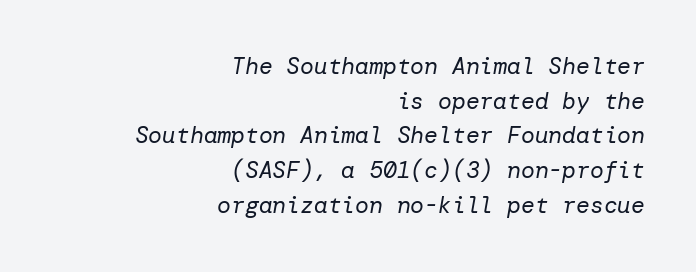
Q: Is the text bold? A: No.
Q: Is the text italic (slanted)? A: Yes, it leans right by about 10 degrees.
Q: Is the text underlined? A: No.
Q: How is the paragraph aligned? A: Right-aligned.
Q: Is the spacing between letters normal or unusually wide? A: Normal.
Q: Is the spacing between lines tight, normal or loose? A: Normal.
